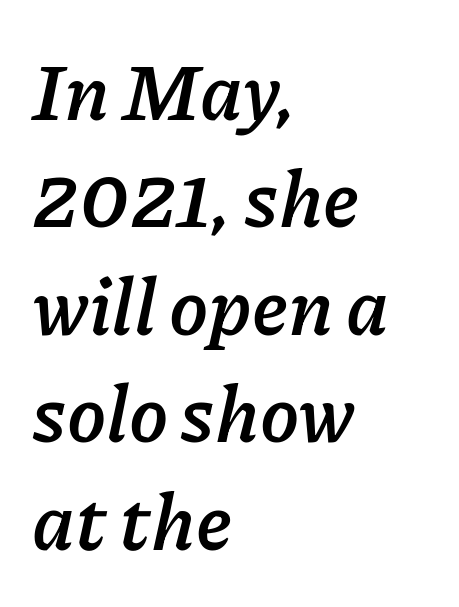
{"italic": "yes", "lean": "right", "slant_degrees": 11, "bold": "yes", "weight": "semibold", "width": "normal", "stroke_contrast": "low", "x_height": "medium", "monospaced": "no", "underline": "no", "align": "left", "line_spacing": "normal", "line_spacing_ratio": 1.36, "letter_spacing": "normal", "letter_spacing_em": 0.0, "glyph_px": 79}
